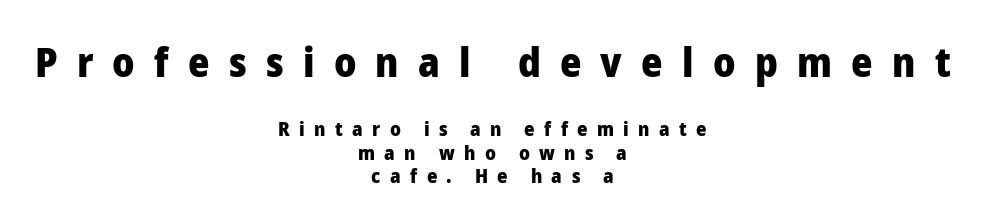
The image shows 41 px heavy sans-serif type, upright; set centered, line spacing 1.18x, unusually wide letter spacing (+0.47 em), not underlined; the first (top) block is 2.05x larger; low stroke contrast and a medium x-height.
